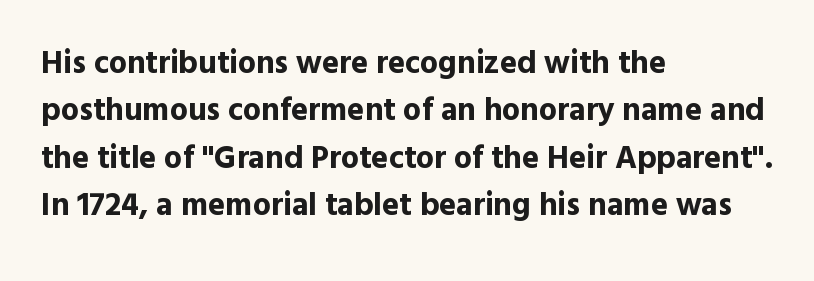
Q: Is the text bold? A: Yes.
Q: Is the text italic (slanted)? A: No, it is upright.
Q: Is the typeface a serif or a sans-serif typeface? A: Sans-serif.
Q: Is the text underlined? A: No.
Q: How is the paragraph aligned? A: Left-aligned.
Q: Is the spacing between letters normal or unusually wide? A: Normal.
Q: Is the spacing between lines tight, normal or loose? A: Normal.
Q: Width (condensed, normal, or wide)? A: Normal.
Q: x-height? A: Medium.
Q: Monospaced? A: No.
